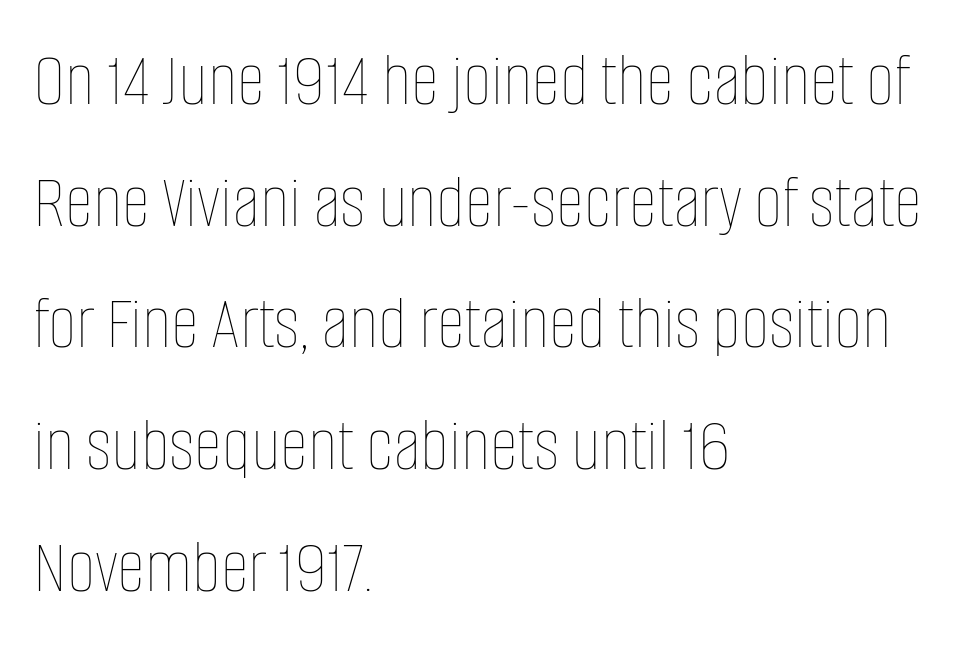
The typesetting does not lean heavy: it is not bold. The passage shown is typed in a proportional face where columns would drift. The strip under each line holds only bare page. The lettering holds an erect, upright posture throughout. Notice how the passage keeps a crisp vertical edge on the left only.
